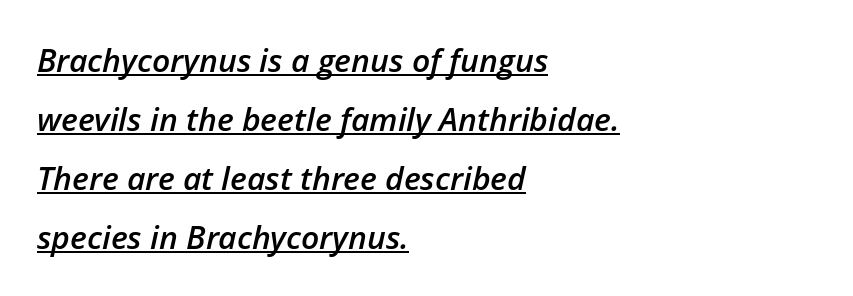
{"italic": "yes", "lean": "right", "slant_degrees": 12, "bold": "semi", "weight": "semibold", "width": "normal", "stroke_contrast": "low", "x_height": "medium", "monospaced": "no", "underline": "yes", "align": "left", "line_spacing_ratio": 1.84, "letter_spacing": "normal", "letter_spacing_em": 0.0, "glyph_px": 32}
